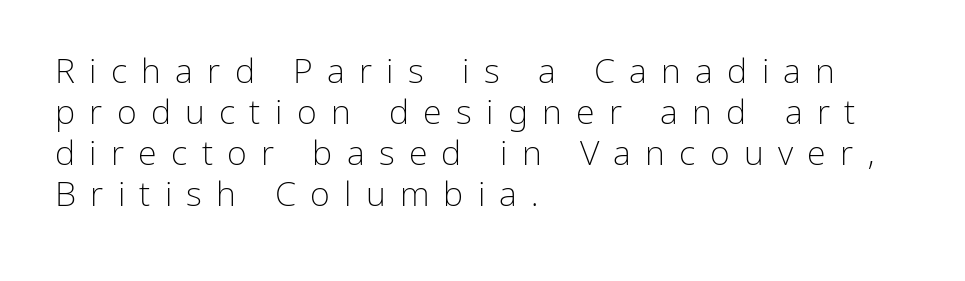
You could not count columns in this text — the font is proportionally spaced. In CSS terms this would be text-align: left. You can tell it's not italic because the verticals are truly vertical. Honestly, there is no underline to notice here at all.
